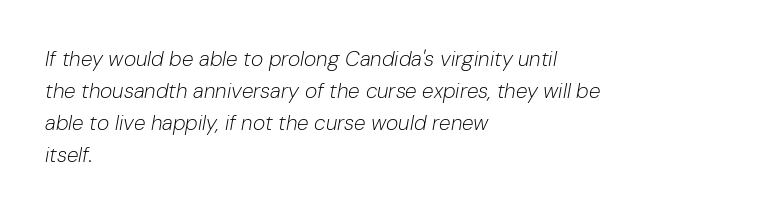
{"italic": "yes", "lean": "right", "slant_degrees": 10, "bold": "no", "underline": "no", "align": "left", "line_spacing": "normal", "line_spacing_ratio": 1.52, "letter_spacing": "normal", "letter_spacing_em": 0.0, "glyph_px": 21}
